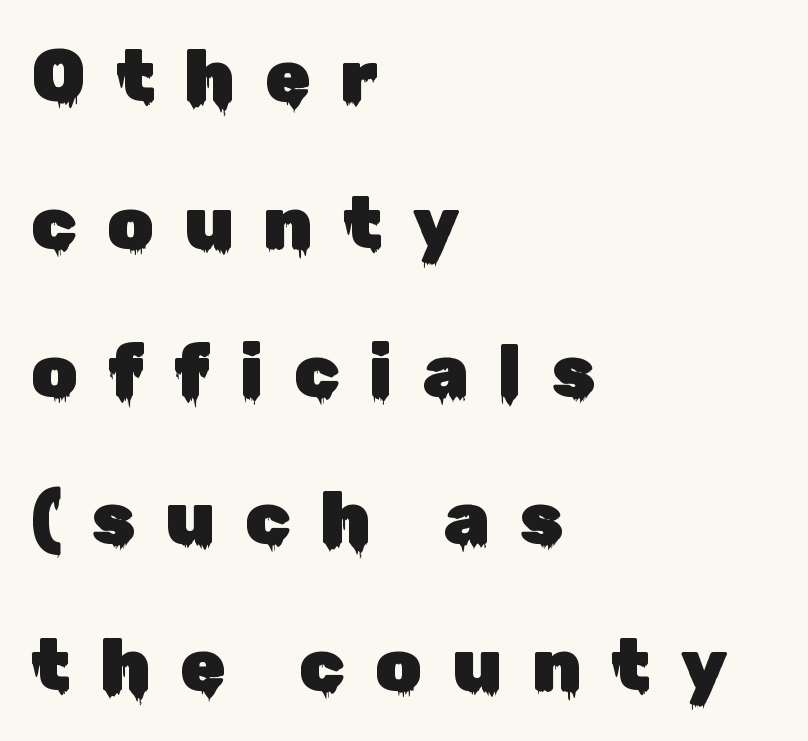
Q: Is the text italic (slanted)? A: No, it is upright.
Q: Is the typeface a serif or a sans-serif typeface? A: Sans-serif.
Q: Is the text underlined? A: No.
Q: How is the paragraph aligned? A: Left-aligned.
Q: Is the spacing between letters normal or unusually wide? A: Unusually wide.
Q: Is the spacing between lines tight, normal or loose? A: Loose.
Q: Width (condensed, normal, or wide)? A: Normal.
Q: Stroke contrast? A: Low.
Q: x-height? A: Medium.
Q: Monospaced? A: No.
